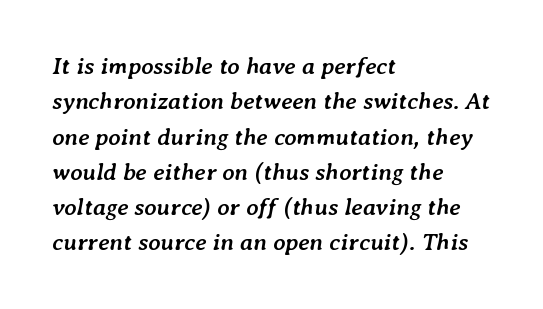
Notice how the stems are inclined rather than vertical — that's the hallmark of italics. Set as a true bold cut, around the 700 mark. The tracking reads as untouched default to a designer's eye. Unmarked baselines from the first word to the last. Notice how descenders clear the ascenders below comfortably — that's standard leading.
